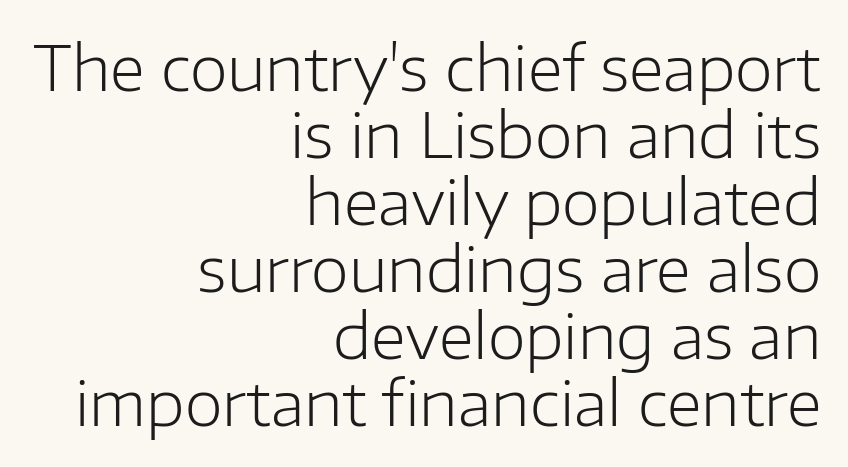
Q: Is the text bold? A: No.
Q: Is the text italic (slanted)? A: No, it is upright.
Q: Is the typeface a serif or a sans-serif typeface? A: Sans-serif.
Q: Is the text underlined? A: No.
Q: How is the paragraph aligned? A: Right-aligned.
Q: Is the spacing between letters normal or unusually wide? A: Normal.
Q: Is the spacing between lines tight, normal or loose? A: Tight.
Q: Width (condensed, normal, or wide)? A: Normal.
Q: Stroke contrast? A: Low.
Q: x-height? A: Medium.
Q: Monospaced? A: No.
